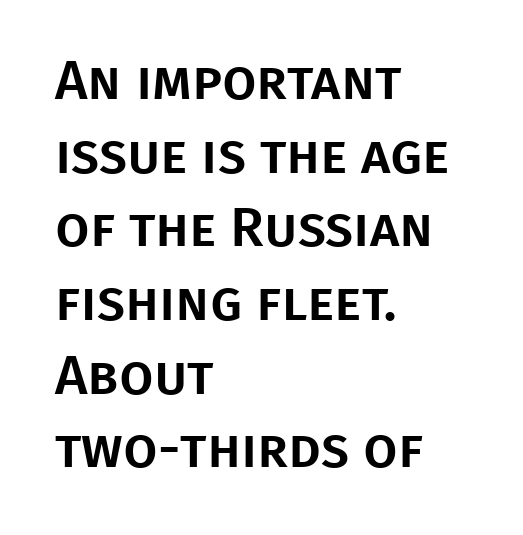
{"serif": "no", "italic": "no", "width": "normal", "stroke_contrast": "low", "x_height": "large", "monospaced": "no", "underline": "no", "align": "left", "line_spacing": "normal", "line_spacing_ratio": 1.34, "letter_spacing": "normal", "letter_spacing_em": 0.0, "glyph_px": 55}
